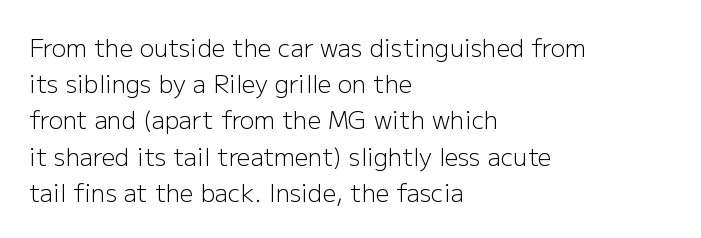
Q: Is the text bold? A: No.
Q: Is the text italic (slanted)? A: No, it is upright.
Q: Is the text underlined? A: No.
Q: How is the paragraph aligned? A: Left-aligned.
Q: Is the spacing between letters normal or unusually wide? A: Normal.
Q: Is the spacing between lines tight, normal or loose? A: Normal.
